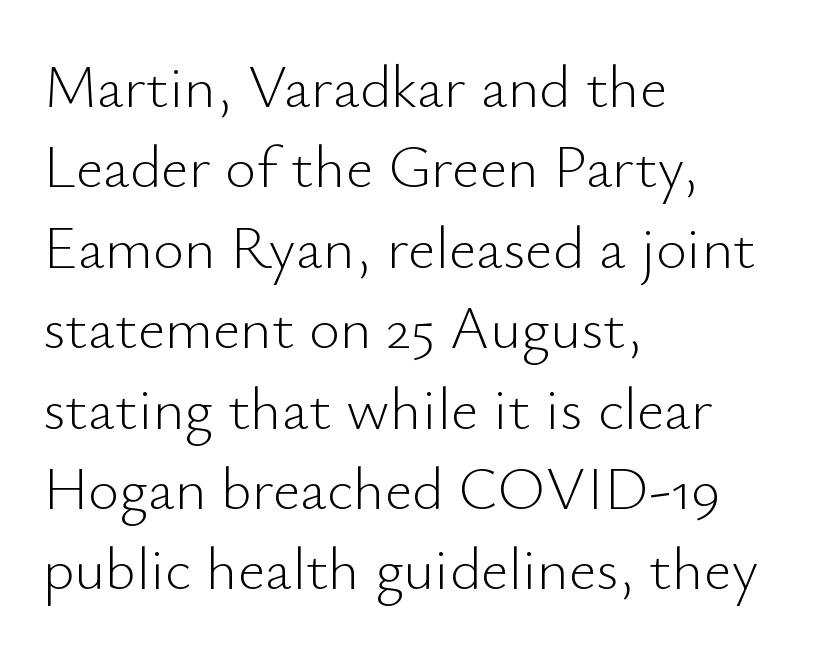
The image shows 60 px light sans-serif type, upright; set left-aligned, normal line spacing (1.34x), normal letter spacing, not underlined; low stroke contrast and a small x-height.
